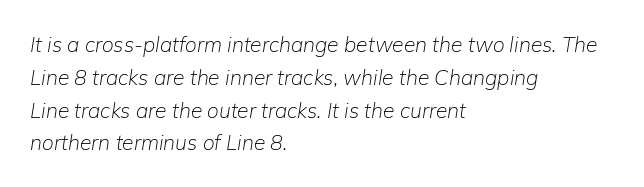
Line starts are locked; line ends wander. Default kerning and tracking; the words read as compact shapes. One glance says typical: line gaps are just what's usual. A typesetter would mark this as italic.
